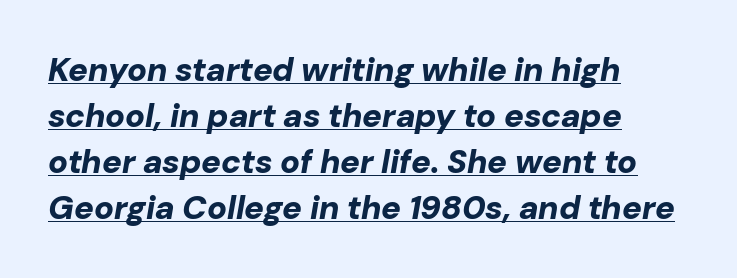
The image shows 33 px bold type, italic (leaning right); set left-aligned, normal line spacing (1.39x), normal letter spacing, underlined; low stroke contrast and a medium x-height.
